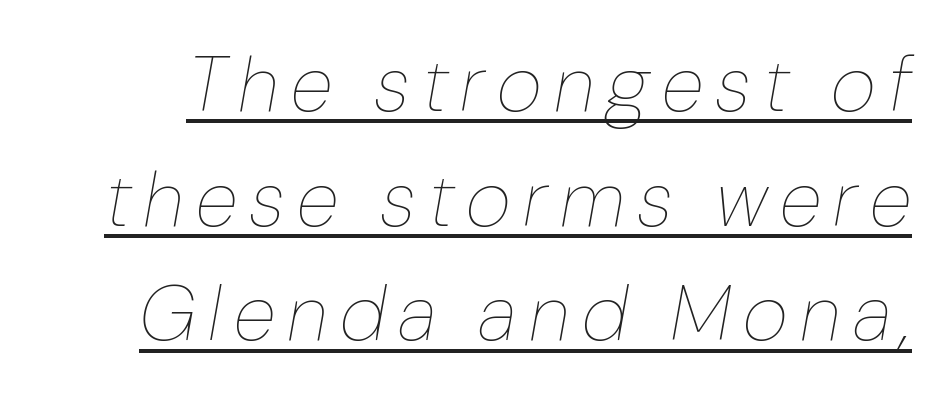
Q: Is the text bold? A: No.
Q: Is the text italic (slanted)? A: Yes, it leans right by about 10 degrees.
Q: Is the text underlined? A: Yes.
Q: Is the spacing between lines tight, normal or loose? A: Normal.
Q: Width (condensed, normal, or wide)? A: Normal.
Q: Stroke contrast? A: Low.
Q: x-height? A: Medium.
Q: Monospaced? A: No.
